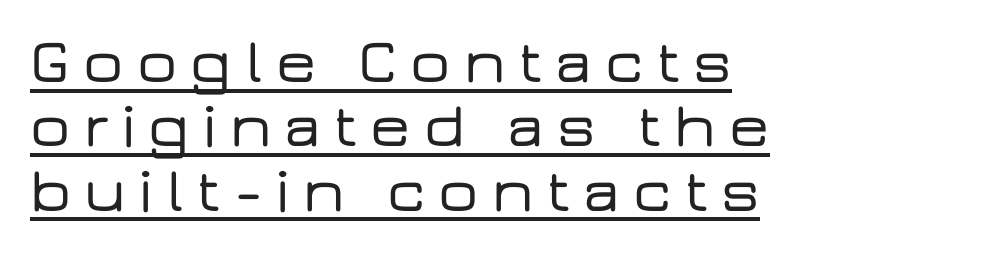
The image shows 63 px wide sans-serif type, upright; set left-aligned, tight line spacing (1.02x), unusually wide letter spacing (+0.21 em), underlined; low stroke contrast and a medium x-height.
